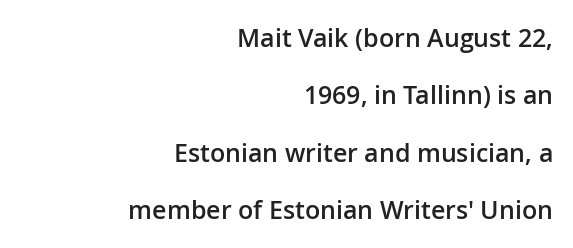
These lines stand farther apart than default settings would place them. Notice how the passage keeps a crisp vertical edge on the right only. The letters stand upright; this is a roman face. Bold? Not quite — semibold, heavier than regular but stopping short. Decoration check: the copy has no underline. This sample uses plain, unmodified letter spacing.
